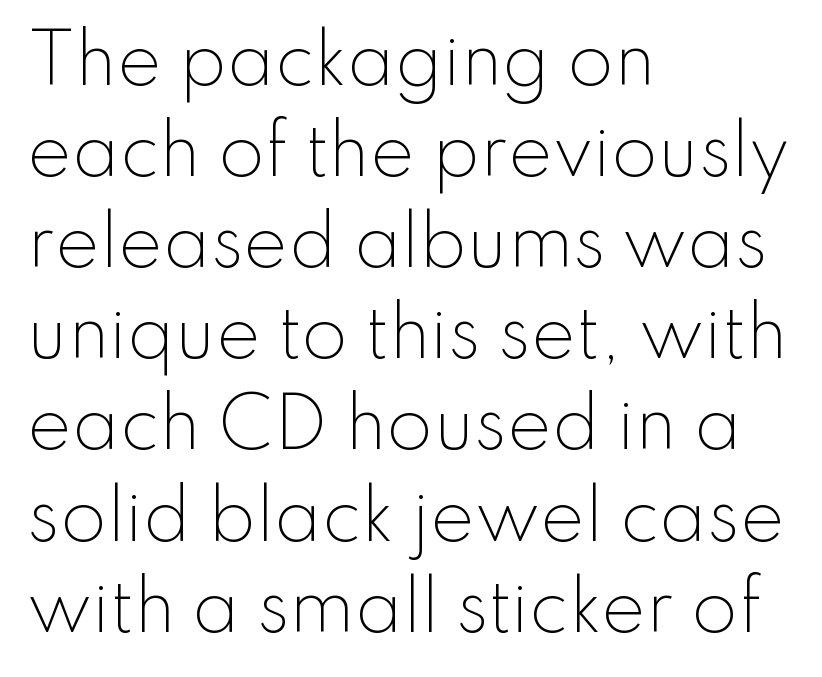
Is there much room between lines? A standard amount, neither cramped nor airy. Here the designer chose a conventional face with non-uniform glyph widths. Short and long lines alike share a common starting point at left. The baseline area is clear. Italic? Not at all — the glyphs are vertical. Classification — sans serif.
